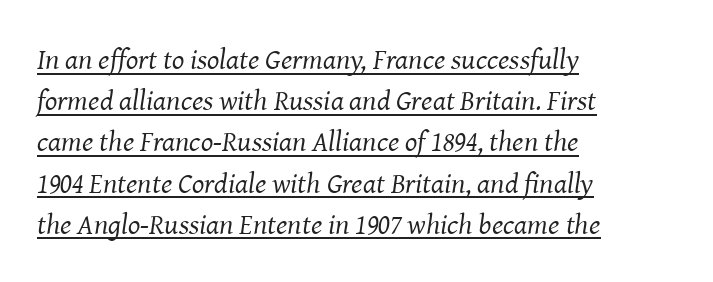
{"serif": "yes", "italic": "yes", "lean": "right", "slant_degrees": 8, "bold": "no", "weight": "regular", "width": "normal", "stroke_contrast": "medium", "x_height": "medium", "monospaced": "no", "underline": "yes", "align": "left", "line_spacing": "normal", "line_spacing_ratio": 1.42, "letter_spacing": "normal", "letter_spacing_em": 0.0, "glyph_px": 29}
